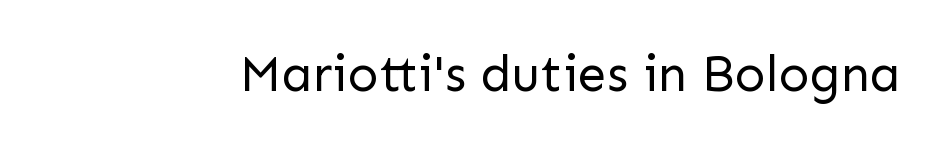
The image shows 51 px regular-weight sans-serif type, upright; set normal letter spacing, not underlined; low stroke contrast and a medium x-height.
